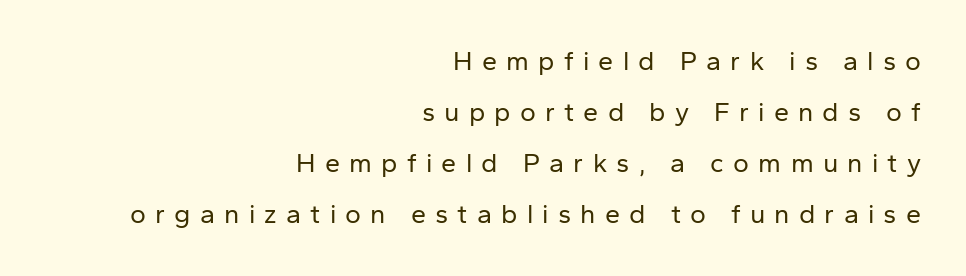
The passage shown has open, widely tracked lettering throughout. Honestly, there is no underline to notice here at all. Heft: none added — not bold. Alignment: flush right. Quick note: not italic, upright.
